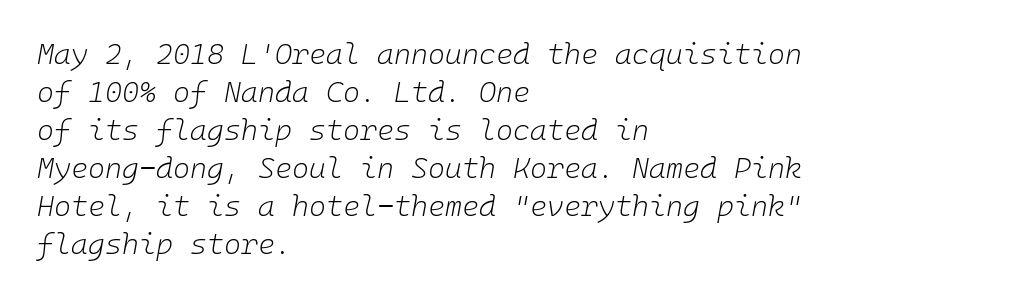
{"italic": "yes", "lean": "right", "slant_degrees": 10, "bold": "no", "weight": "light", "width": "normal", "stroke_contrast": "low", "x_height": "medium", "underline": "no", "align": "left", "line_spacing": "normal", "line_spacing_ratio": 1.31, "letter_spacing": "normal", "letter_spacing_em": 0.0, "glyph_px": 29}
